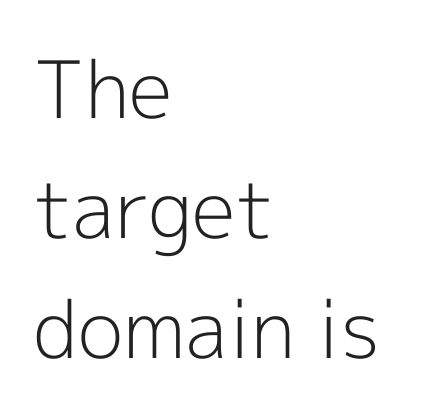
{"serif": "no", "italic": "no", "bold": "no", "weight": "light", "width": "normal", "x_height": "medium", "monospaced": "no", "underline": "no", "align": "left", "line_spacing": "normal", "line_spacing_ratio": 1.52, "letter_spacing": "normal", "letter_spacing_em": 0.0, "glyph_px": 79}
